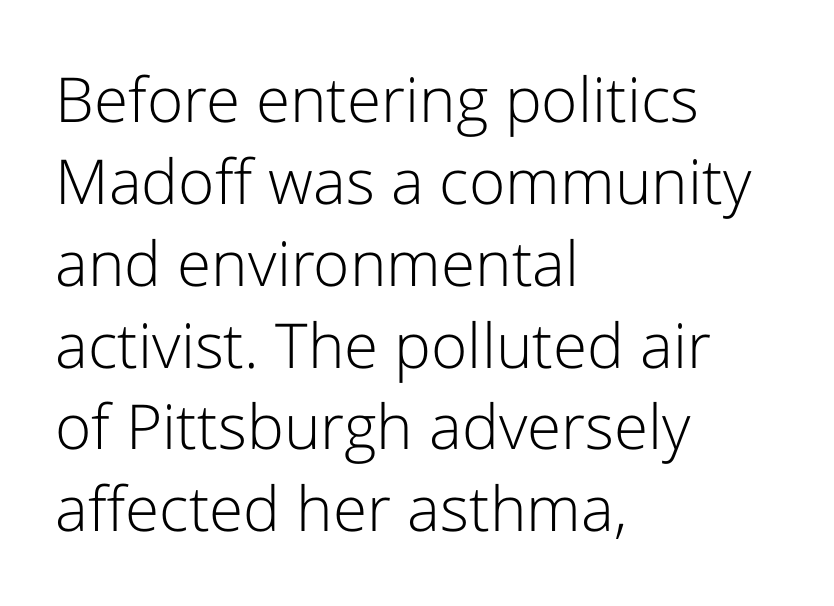
{"serif": "no", "italic": "no", "bold": "no", "weight": "light", "width": "normal", "stroke_contrast": "low", "x_height": "medium", "monospaced": "no", "underline": "no", "align": "left", "line_spacing": "normal", "line_spacing_ratio": 1.32, "letter_spacing": "normal", "letter_spacing_em": 0.0, "glyph_px": 62}
